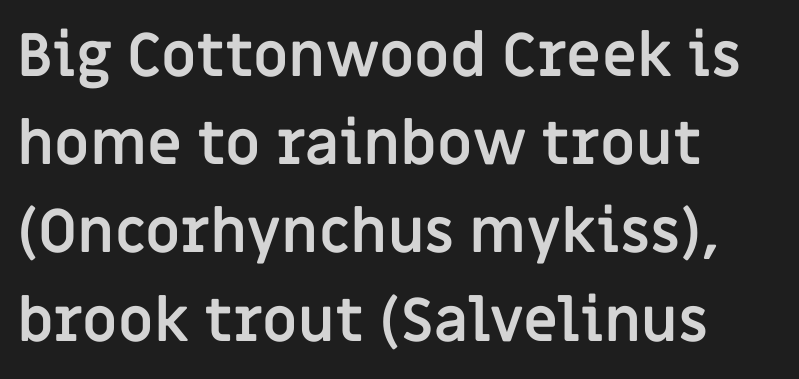
Layout note: lines flush left. The area under the type is left untouched. If you measured baseline to baseline, you'd find a middling distance. Nothing unusual about the tracking: characters are spaced as the font intends. Unlike italic type, these characters show no tilt at all. Each letter keeps its own natural width here, so spacing adapts to shape.
